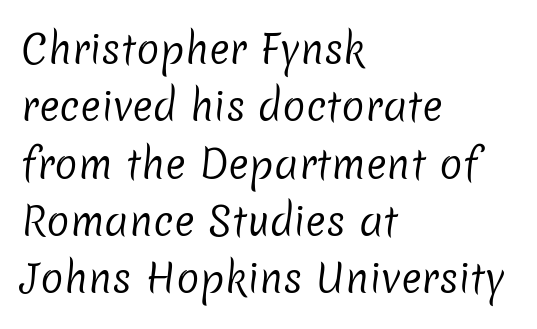
Observe the absence of serifs on each vertical stroke in this sample. If you measured baseline to baseline, you'd find a middling distance. The foot of each line stays bare and open. In CSS terms this would be text-align: left. The passage shown has conventional tracking throughout.
